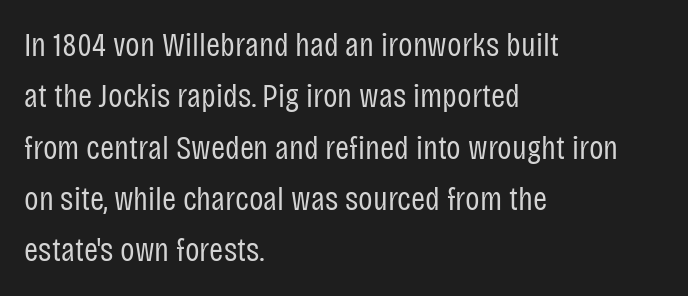
Q: Is the text bold? A: No.
Q: Is the text italic (slanted)? A: No, it is upright.
Q: Is the typeface a serif or a sans-serif typeface? A: Sans-serif.
Q: Is the text underlined? A: No.
Q: How is the paragraph aligned? A: Left-aligned.
Q: Is the spacing between letters normal or unusually wide? A: Normal.
Q: Is the spacing between lines tight, normal or loose? A: Normal.
Q: Width (condensed, normal, or wide)? A: Condensed.
Q: Stroke contrast? A: Low.
Q: x-height? A: Large.
Q: Monospaced? A: No.
